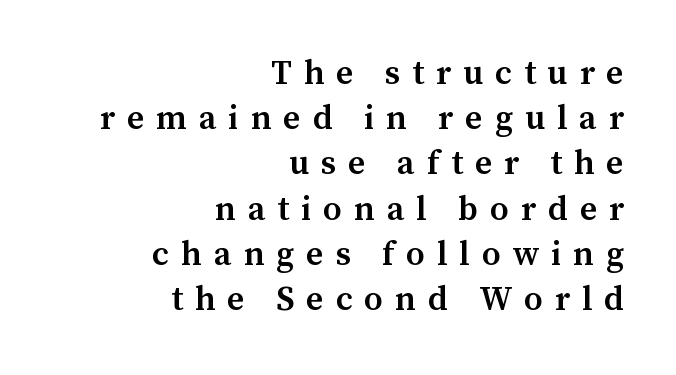
Q: Is the text bold? A: Semi-bold.
Q: Is the text italic (slanted)? A: No, it is upright.
Q: Is the typeface a serif or a sans-serif typeface? A: Serif.
Q: Is the text underlined? A: No.
Q: How is the paragraph aligned? A: Right-aligned.
Q: Is the spacing between letters normal or unusually wide? A: Unusually wide.
Q: Is the spacing between lines tight, normal or loose? A: Normal.
Q: Width (condensed, normal, or wide)? A: Normal.
Q: Stroke contrast? A: Medium.
Q: x-height? A: Medium.
Q: Monospaced? A: No.
